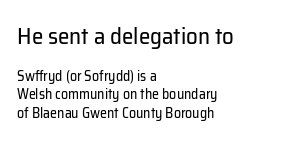
Type without underlining. This sample uses plain, unmodified letter spacing. Compared with a typical body face, this is equally light or lighter still. The designer left line spacing at the default. Character size in the leading block exceeds that of the trailing block. The setting favours the left margin, as ordinary paragraphs usually do.
